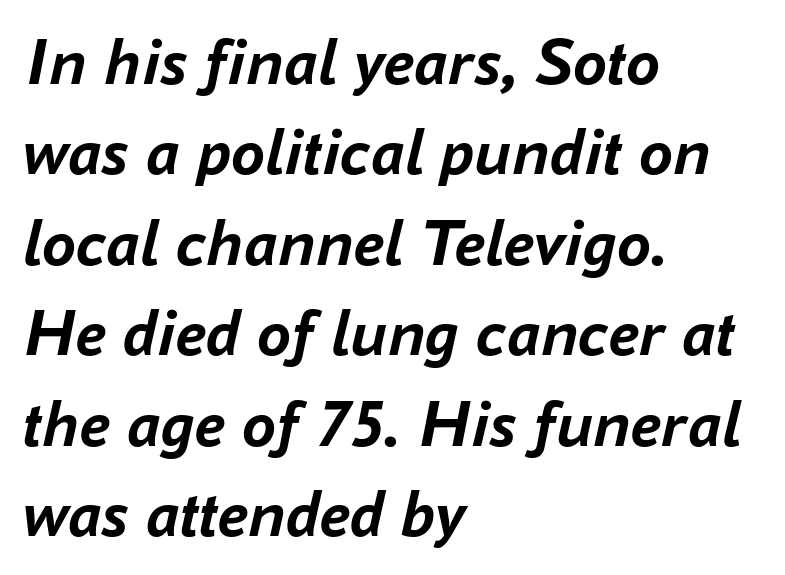
Q: Is the text bold? A: Yes.
Q: Is the text italic (slanted)? A: Yes, it leans right by about 16 degrees.
Q: Is the text underlined? A: No.
Q: How is the paragraph aligned? A: Left-aligned.
Q: Is the spacing between letters normal or unusually wide? A: Normal.
Q: Is the spacing between lines tight, normal or loose? A: Normal.
Q: Width (condensed, normal, or wide)? A: Normal.
Q: Stroke contrast? A: Low.
Q: x-height? A: Medium.
Q: Monospaced? A: No.
